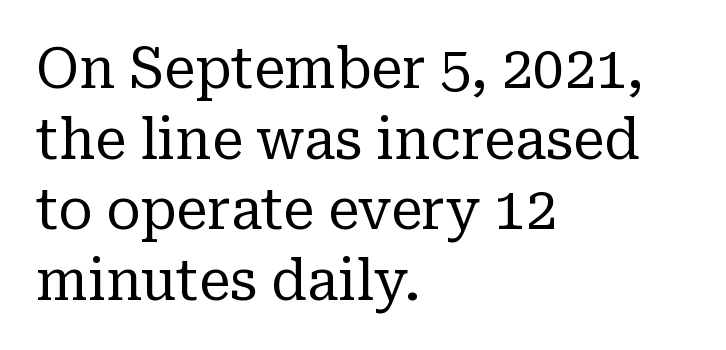
The designer went with a serif here, giving each stem small feet. The letters advance in unequal steps, a hallmark of proportional type. No extra tracking has been applied to these lines. Summary of vertical rhythm: regular, with standard interline spacing.
